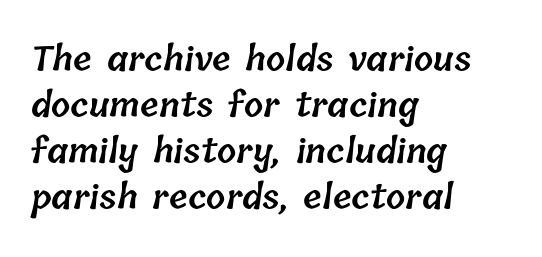
{"bold": "semi", "weight": "semibold", "width": "normal", "stroke_contrast": "low", "x_height": "medium", "monospaced": "no", "underline": "no", "align": "left", "line_spacing": "normal", "line_spacing_ratio": 1.35, "letter_spacing": "normal", "letter_spacing_em": 0.0, "glyph_px": 34}
